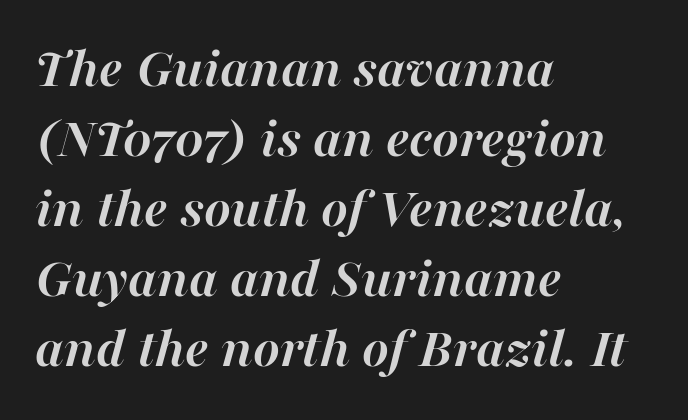
{"italic": "yes", "lean": "right", "slant_degrees": 16, "bold": "yes", "weight": "semibold", "width": "normal", "stroke_contrast": "high", "x_height": "medium", "monospaced": "no", "underline": "no", "align": "left", "line_spacing_ratio": 1.23, "letter_spacing": "normal", "letter_spacing_em": 0.0, "glyph_px": 57}
